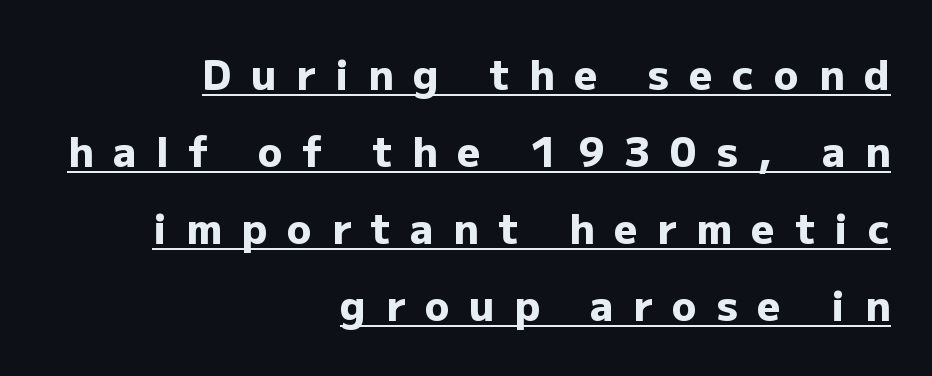
The image shows 41 px heavy sans-serif type, upright; set right-aligned, line spacing 1.88x, unusually wide letter spacing (+0.48 em), underlined; low stroke contrast and a medium x-height.
